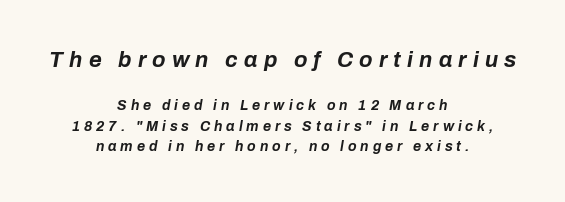
Q: Is the text bold? A: Yes.
Q: Is the text italic (slanted)? A: Yes, it leans right by about 10 degrees.
Q: Is the text underlined? A: No.
Q: How is the paragraph aligned? A: Centered.
Q: Is the spacing between letters normal or unusually wide? A: Unusually wide.
Q: Is the spacing between lines tight, normal or loose? A: Normal.
Q: Which block of text is set in a larger size, the first (top) or the second (bottom)? A: The first (top) one.
